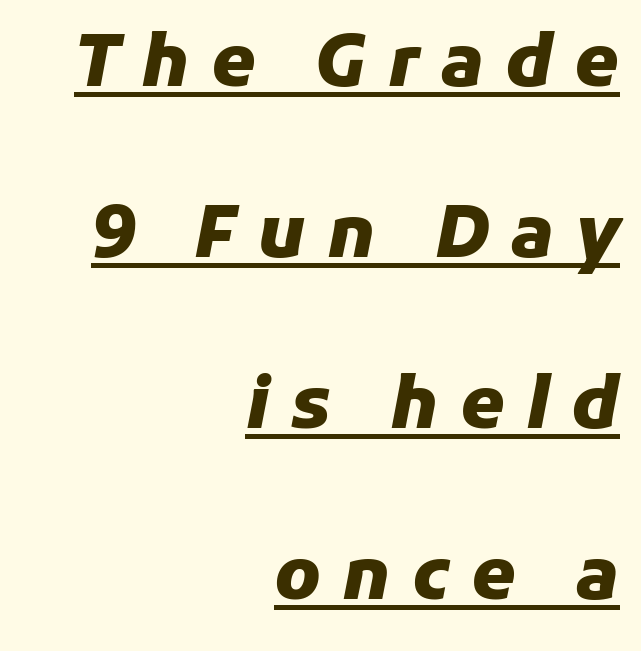
The image shows 71 px heavy type, italic (leaning right); set right-aligned, loose line spacing (2.41x), unusually wide letter spacing (+0.3 em), underlined; low stroke contrast and a medium x-height.
